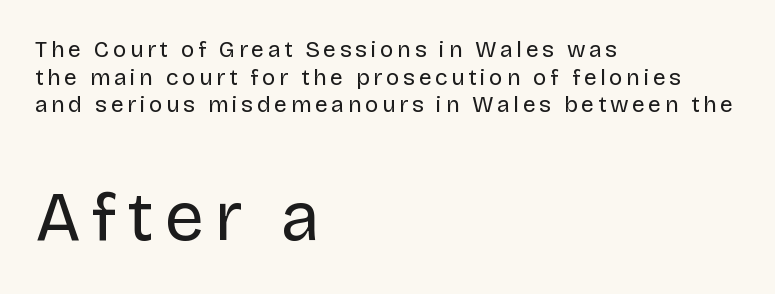
{"serif": "no", "italic": "no", "bold": "no", "weight": "regular", "width": "normal", "stroke_contrast": "low", "x_height": "large", "monospaced": "no", "underline": "no", "align": "left", "line_spacing_ratio": 1.2, "larger_block": "second", "size_ratio": 3.04, "glyph_px": 70}
